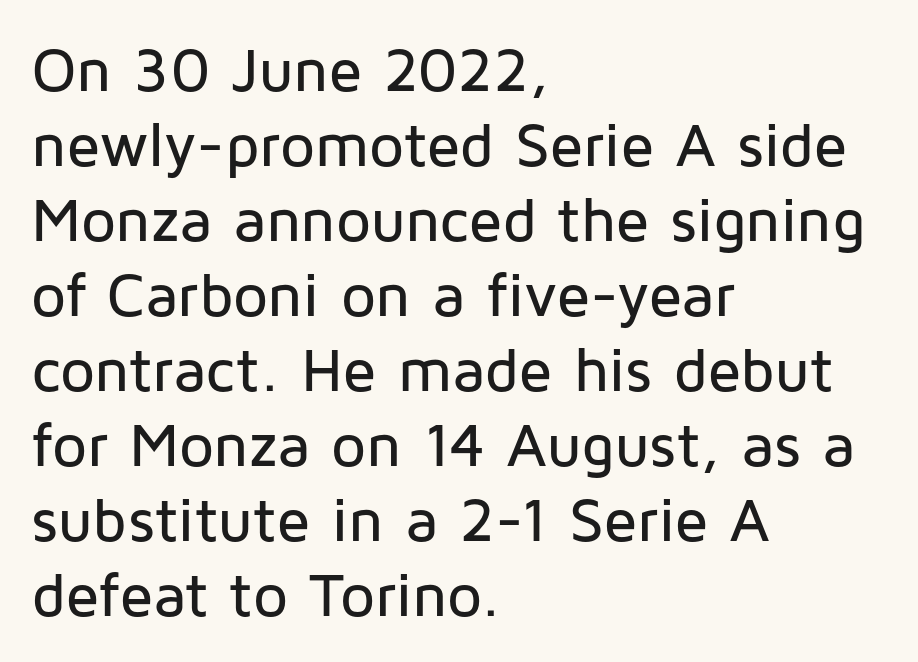
Q: Is the text italic (slanted)? A: No, it is upright.
Q: Is the typeface a serif or a sans-serif typeface? A: Sans-serif.
Q: Is the text underlined? A: No.
Q: How is the paragraph aligned? A: Left-aligned.
Q: Is the spacing between letters normal or unusually wide? A: Normal.
Q: Width (condensed, normal, or wide)? A: Normal.
Q: Stroke contrast? A: Low.
Q: x-height? A: Medium.
Q: Monospaced? A: No.
